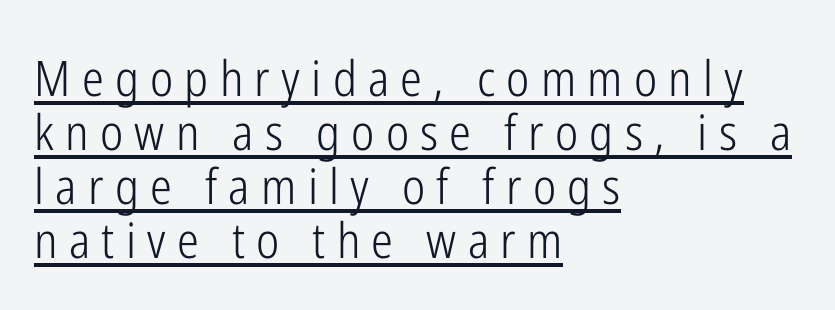
Someone cranked the tracking dial way up on this one. The weight would be labelled regular, book, light, or lighter still. These lines are rendered in a variable-pitch font. This sample is left-justified, so line endings fall wherever the words run out. Serifs: no, the terminals of the letterforms are clean.
